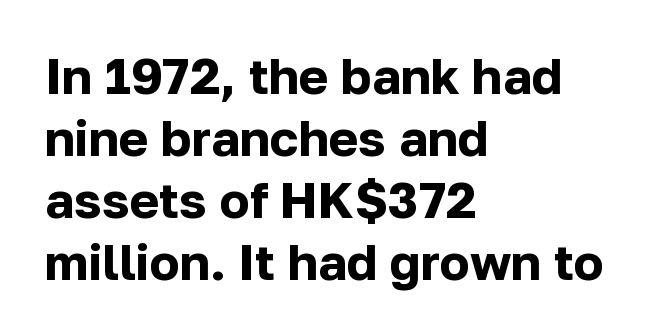
{"serif": "no", "italic": "no", "bold": "yes", "weight": "bold", "width": "normal", "stroke_contrast": "low", "x_height": "medium", "monospaced": "no", "underline": "no", "align": "left", "line_spacing_ratio": 1.24, "letter_spacing": "normal", "letter_spacing_em": 0.0, "glyph_px": 50}
